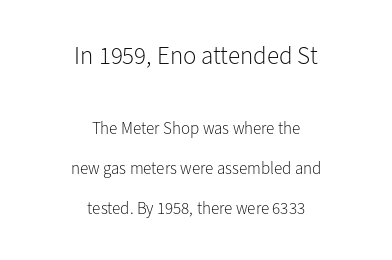
The image shows 25 px text type, upright; set centered, loose line spacing (2.34x), normal letter spacing, not underlined; the first (top) block is 1.47x larger.
